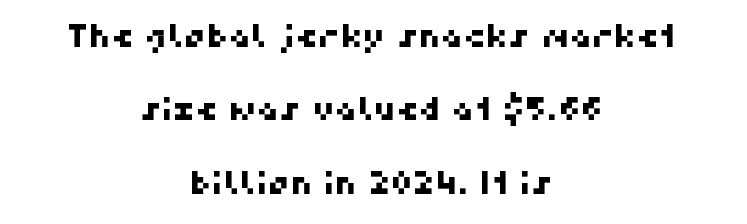
Q: Is the typeface a serif or a sans-serif typeface? A: Sans-serif.
Q: Is the text underlined? A: No.
Q: How is the paragraph aligned? A: Centered.
Q: Is the spacing between letters normal or unusually wide? A: Normal.
Q: Is the spacing between lines tight, normal or loose? A: Loose.
Q: Width (condensed, normal, or wide)? A: Normal.
Q: Stroke contrast? A: High.
Q: x-height? A: Medium.
Q: Monospaced? A: No.
